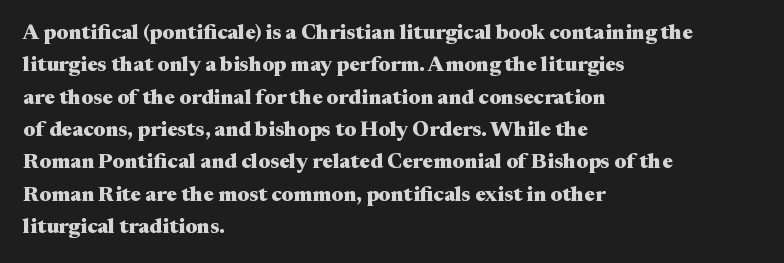
The image shows 21 px bold type, upright; set left-aligned, normal line spacing (1.54x), normal letter spacing, not underlined.
